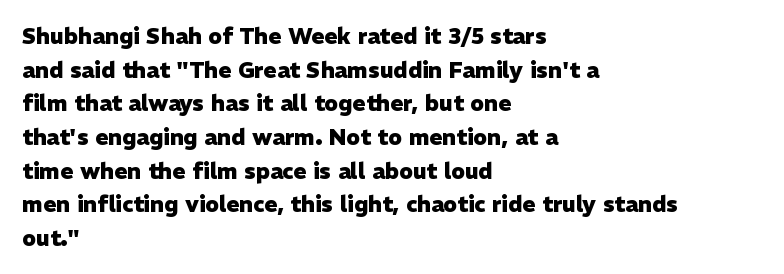
This sample is left-justified, so line endings fall wherever the words run out. Ascenders rise straight up at ninety degrees. Notice how descenders clear the ascenders below comfortably — that's standard leading. Is the type bold? Yes — the strokes are clearly thick and heavy.
